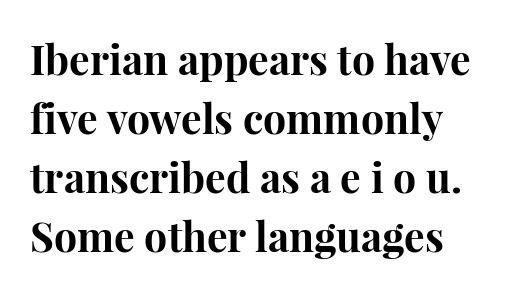
Q: Is the text bold? A: Yes.
Q: Is the text italic (slanted)? A: No, it is upright.
Q: Is the typeface a serif or a sans-serif typeface? A: Serif.
Q: Is the text underlined? A: No.
Q: Is the spacing between letters normal or unusually wide? A: Normal.
Q: Is the spacing between lines tight, normal or loose? A: Normal.
Q: Width (condensed, normal, or wide)? A: Normal.
Q: Stroke contrast? A: High.
Q: x-height? A: Medium.
Q: Monospaced? A: No.
